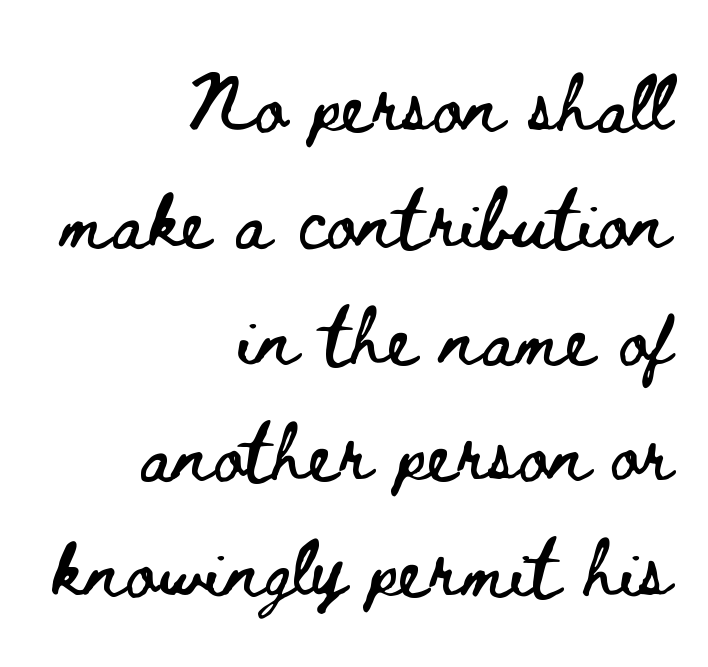
Clear beneath every line of the passage. A student would call this right alignment; a typographer would say flush right, rag left. The face used here is proportionally spaced, like ordinary book or web type. Look at the tracking — it's just the regular setting, nothing added. Reading down the column, the eye jumps a long way to each next line.
